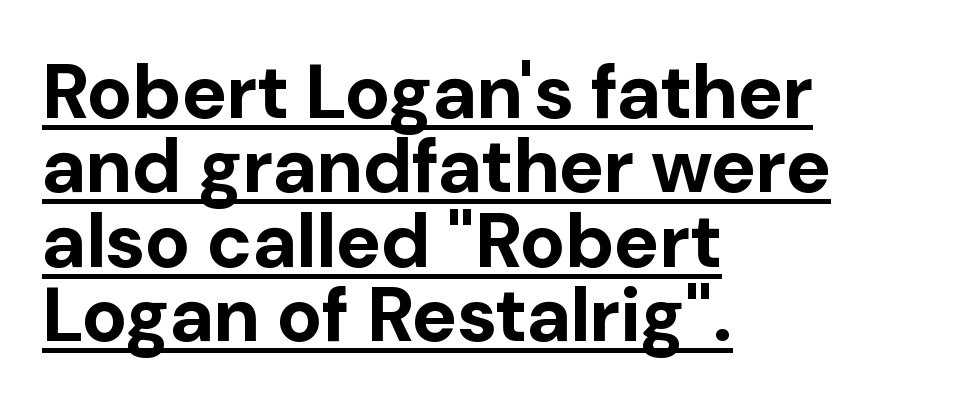
{"serif": "no", "italic": "no", "bold": "yes", "weight": "bold", "width": "normal", "stroke_contrast": "low", "x_height": "medium", "monospaced": "no", "underline": "yes", "align": "left", "line_spacing": "tight", "line_spacing_ratio": 0.98, "letter_spacing": "normal", "letter_spacing_em": 0.0, "glyph_px": 76}
